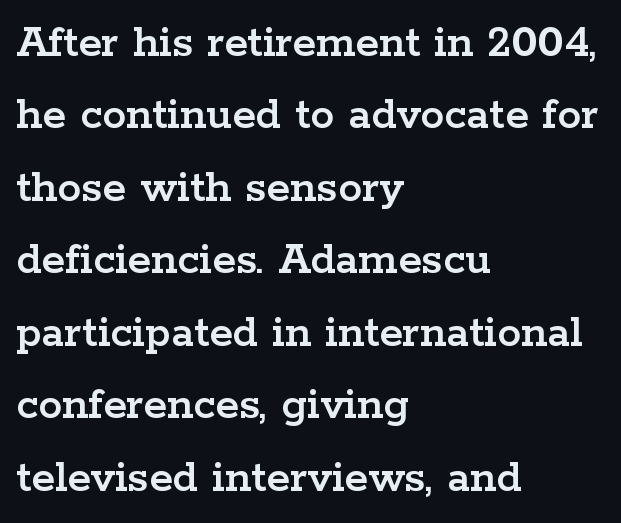
The image shows 48 px wide serif type, upright; set left-aligned, normal line spacing (1.51x), normal letter spacing, not underlined; low stroke contrast and a medium x-height.
